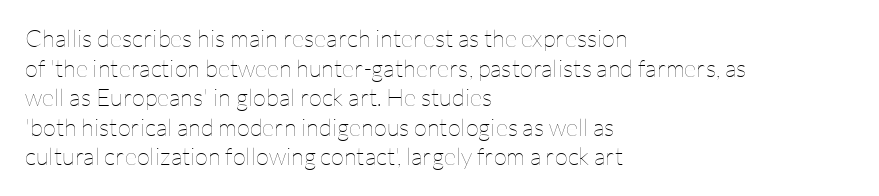
{"italic": "no", "bold": "no", "underline": "no", "align": "left", "line_spacing_ratio": 1.23, "letter_spacing": "normal", "letter_spacing_em": 0.0, "glyph_px": 24}
